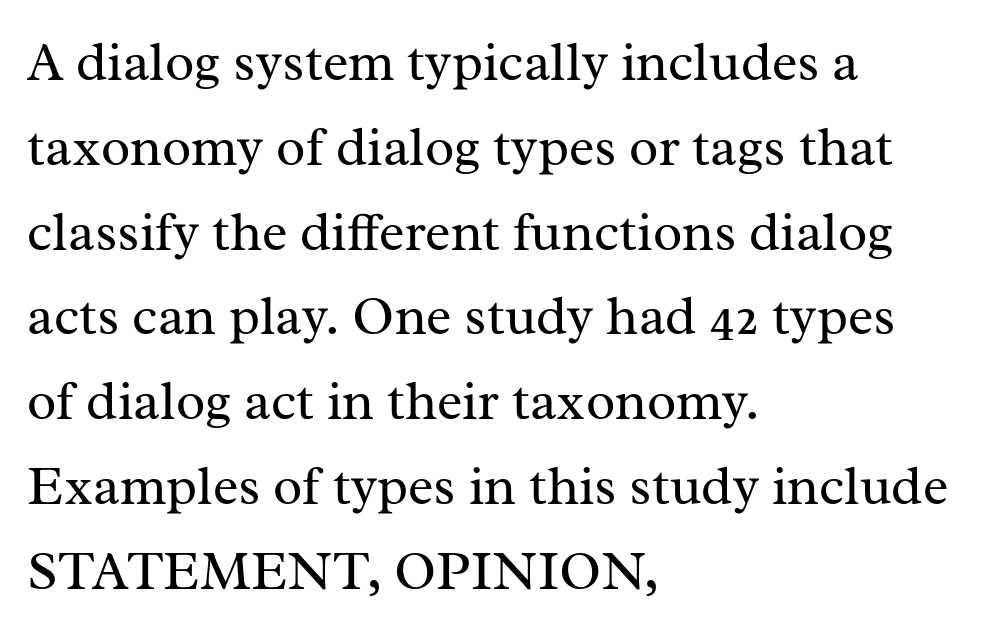
Q: Is the text bold? A: No.
Q: Is the text italic (slanted)? A: No, it is upright.
Q: Is the typeface a serif or a sans-serif typeface? A: Serif.
Q: Is the text underlined? A: No.
Q: How is the paragraph aligned? A: Left-aligned.
Q: Is the spacing between letters normal or unusually wide? A: Normal.
Q: Is the spacing between lines tight, normal or loose? A: Normal.
Q: Width (condensed, normal, or wide)? A: Normal.
Q: Stroke contrast? A: Medium.
Q: x-height? A: Medium.
Q: Monospaced? A: No.
